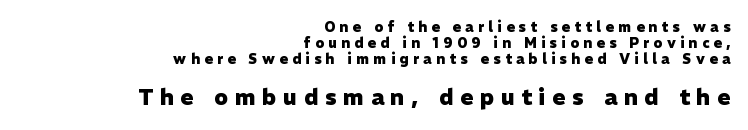
The image shows 22 px bold type, upright; set right-aligned, tight line spacing (1.13x), unusually wide letter spacing (+0.31 em), not underlined; the second (bottom) block is 1.57x larger.
